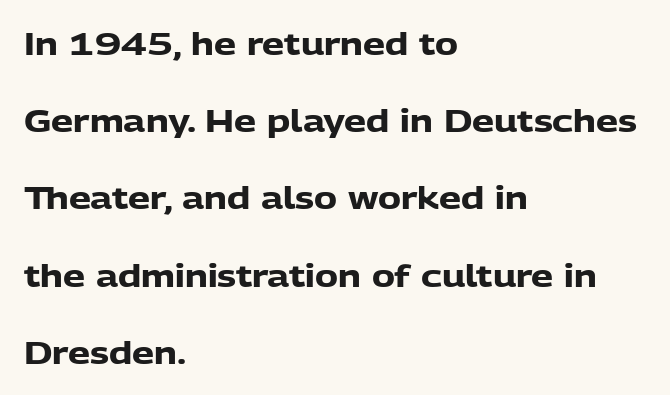
The image shows 31 px heavy sans-serif type, upright; set left-aligned, loose line spacing (2.49x), normal letter spacing, not underlined; low stroke contrast and a medium x-height.
